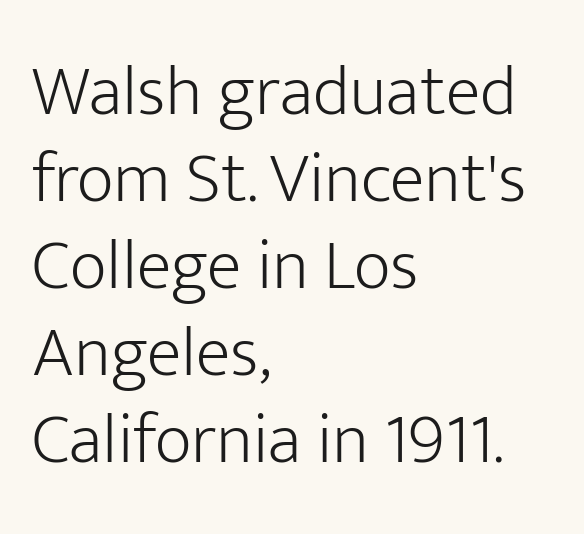
{"serif": "no", "italic": "no", "bold": "no", "weight": "light", "width": "normal", "stroke_contrast": "low", "x_height": "medium", "monospaced": "no", "underline": "no", "align": "left", "line_spacing_ratio": 1.21, "letter_spacing": "normal", "letter_spacing_em": 0.0, "glyph_px": 72}
